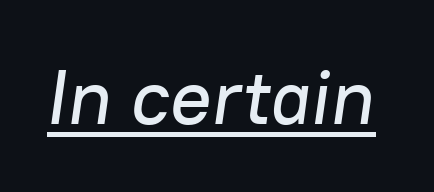
{"italic": "yes", "lean": "right", "slant_degrees": 8, "width": "normal", "stroke_contrast": "low", "x_height": "medium", "monospaced": "no", "underline": "yes", "letter_spacing": "normal", "letter_spacing_em": 0.0, "glyph_px": 77}
